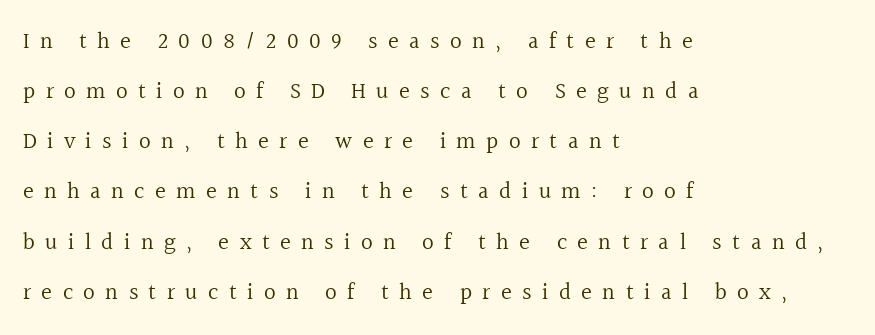
Does the copy run flush right? No — it runs flush left. Unbolded letterforms with no extra heft. The foot of each line stays bare and open. Characters follow at a spacing far wider than the type designer built in. Posture: vertical.
